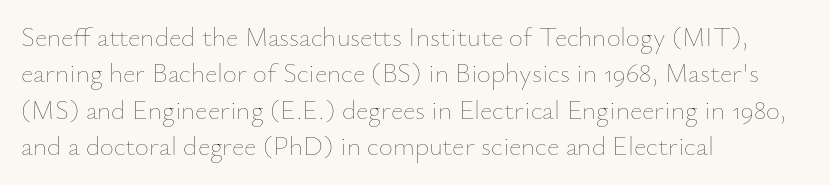
Upright lettering throughout. Reading down the column, the eye jumps a familiar distance to each next line. The typesetting does not lean heavy: it is not bold. Horizontal alignment here is leftward, the default for most running prose. The space directly below the letters is spotless. Glyph-to-glyph distance matches everyday printed text.
